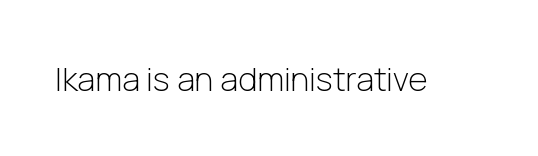
The image shows 33 px light sans-serif type, upright; set normal letter spacing, not underlined; low stroke contrast and a medium x-height.
